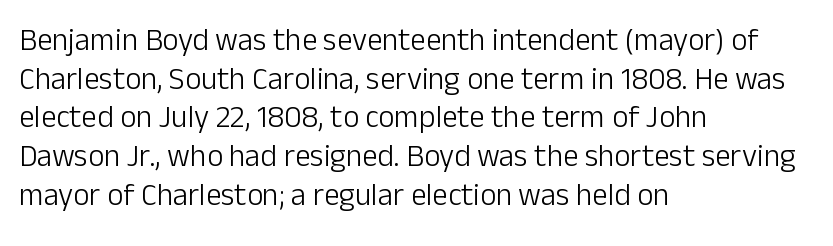
The image shows 31 px light sans-serif type, upright; set left-aligned, normal line spacing (1.25x), normal letter spacing, not underlined; low stroke contrast and a medium x-height.
